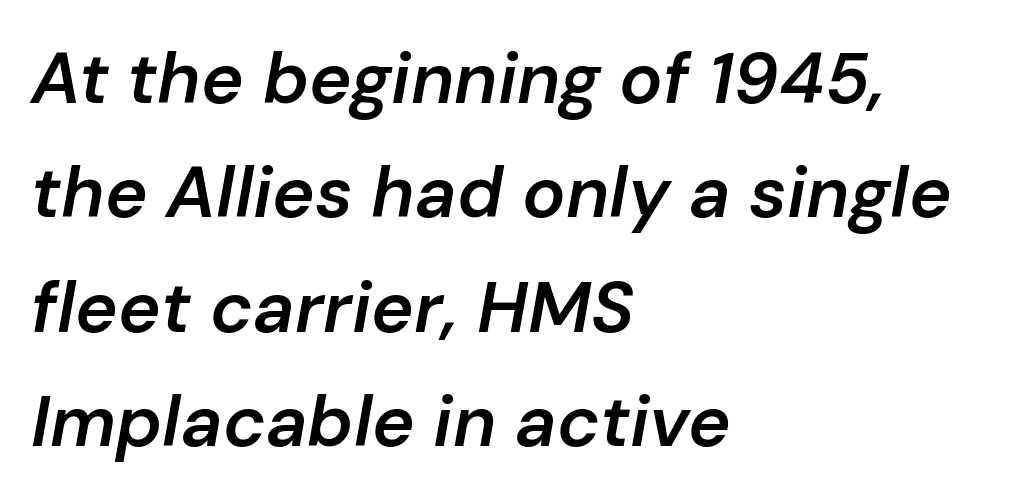
{"italic": "yes", "lean": "right", "slant_degrees": 10, "bold": "semi", "weight": "semibold", "width": "normal", "stroke_contrast": "low", "x_height": "medium", "monospaced": "no", "underline": "no", "align": "left", "line_spacing": "normal", "line_spacing_ratio": 1.59, "letter_spacing": "normal", "letter_spacing_em": 0.0, "glyph_px": 72}
